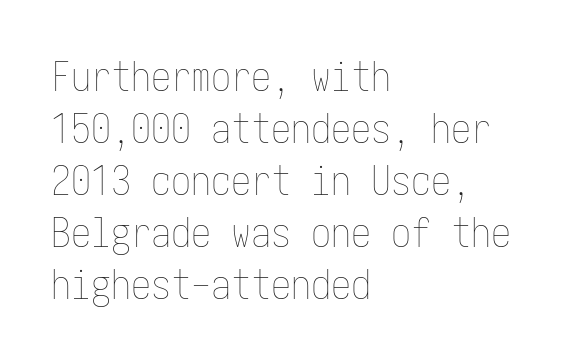
Characters remain perfectly vertical along every line. Letters have the restrained weight of plain body copy at most. Glance below the letters and you will spot only blank space. The rendering keeps characters at their native spacing. A student would call this left alignment; a typographer would say flush left, rag right.
